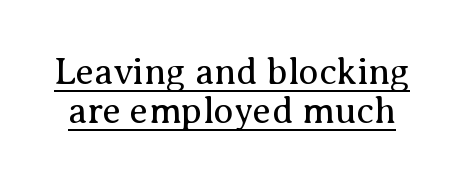
Q: Is the text bold? A: No.
Q: Is the text italic (slanted)? A: No, it is upright.
Q: Is the typeface a serif or a sans-serif typeface? A: Serif.
Q: Is the text underlined? A: Yes.
Q: Is the spacing between letters normal or unusually wide? A: Normal.
Q: Is the spacing between lines tight, normal or loose? A: Tight.
Q: Width (condensed, normal, or wide)? A: Normal.
Q: Stroke contrast? A: Medium.
Q: x-height? A: Medium.
Q: Monospaced? A: No.
